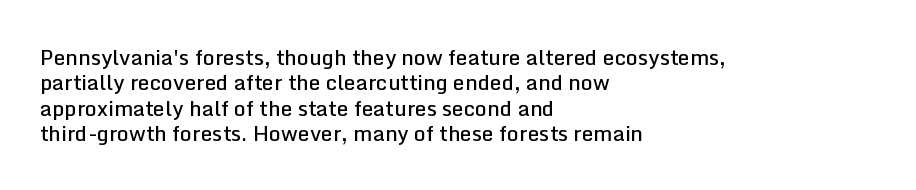
Q: Is the text bold? A: Semi-bold.
Q: Is the text italic (slanted)? A: No, it is upright.
Q: Is the text underlined? A: No.
Q: How is the paragraph aligned? A: Left-aligned.
Q: Is the spacing between letters normal or unusually wide? A: Normal.
